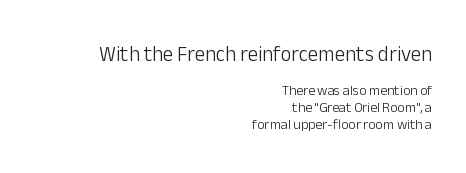
The image shows 21 px text type, upright; set right-aligned, line spacing 1.23x, normal letter spacing, not underlined; the first (top) block is 1.5x larger.
